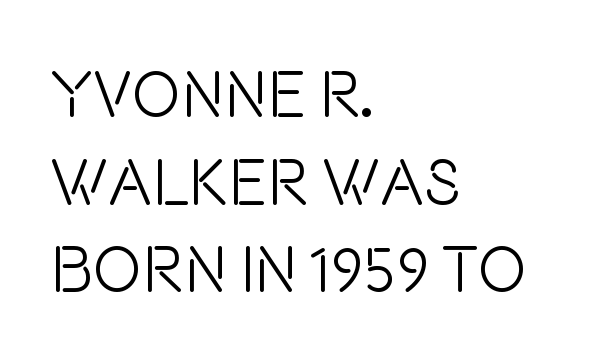
The image shows 65 px light, condensed sans-serif type, upright; set left-aligned, normal line spacing (1.35x), normal letter spacing, not underlined; low stroke contrast and a large x-height.
